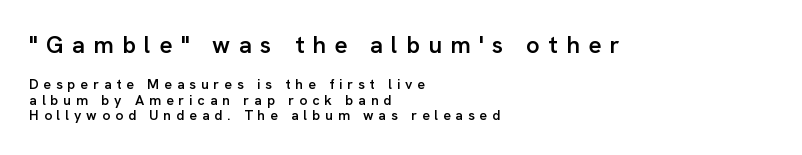
Does the copy run flush right? No — it runs flush left. Semibold letterforms, between regular and bold. These lines have a slow, spaced-out rhythm from letter to letter. Glance below the letters and you will spot only blank space. Tightly led — the rows are bunched.
